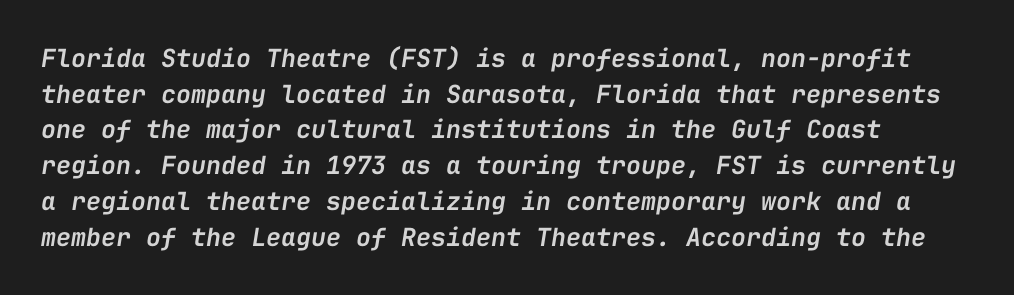
The lettering tilts uniformly, giving the passage an italic look. Each word holds together tightly as a unit, with standard inter-letter gaps. The specimen omits any rule beneath the text block's lines. Leading: standard. Caption: semibold face, moderately heavy strokes.
